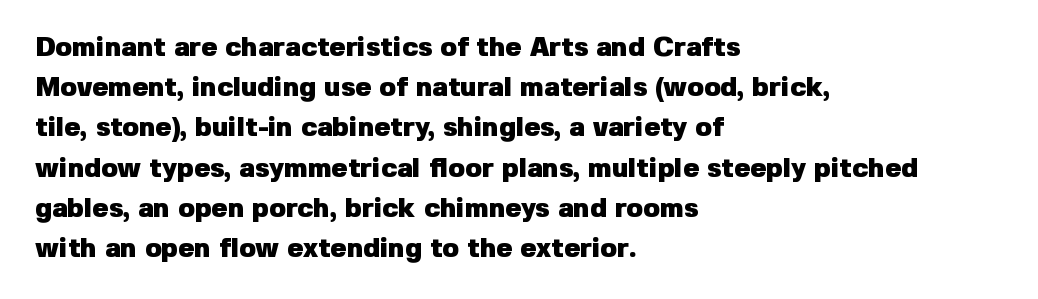
Q: Is the text bold? A: Yes.
Q: Is the text italic (slanted)? A: No, it is upright.
Q: Is the text underlined? A: No.
Q: How is the paragraph aligned? A: Left-aligned.
Q: Is the spacing between letters normal or unusually wide? A: Normal.
Q: Is the spacing between lines tight, normal or loose? A: Normal.
